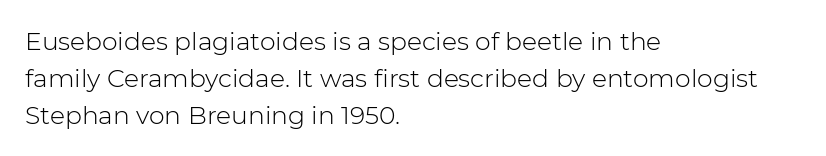
The image shows 25 px text type, upright; set left-aligned, normal line spacing (1.48x), normal letter spacing, not underlined.
